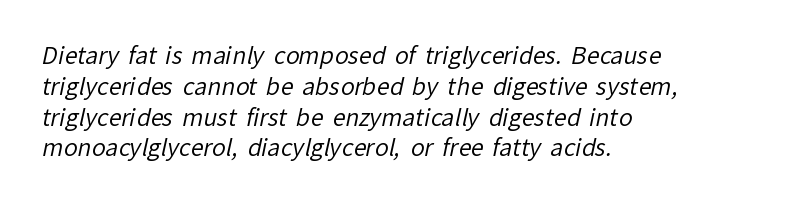
Q: Is the text bold? A: No.
Q: Is the text underlined? A: No.
Q: How is the paragraph aligned? A: Left-aligned.
Q: Is the spacing between letters normal or unusually wide? A: Normal.
Q: Is the spacing between lines tight, normal or loose? A: Normal.
